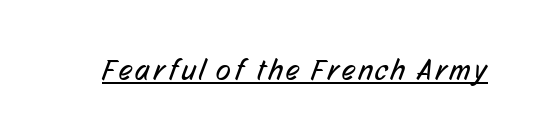
Regarding serifs, this sample does without them. You could not count columns in this text — the font is proportionally spaced. What decoration does the sample have? An underline. The letterforms sit at book weight or below.
